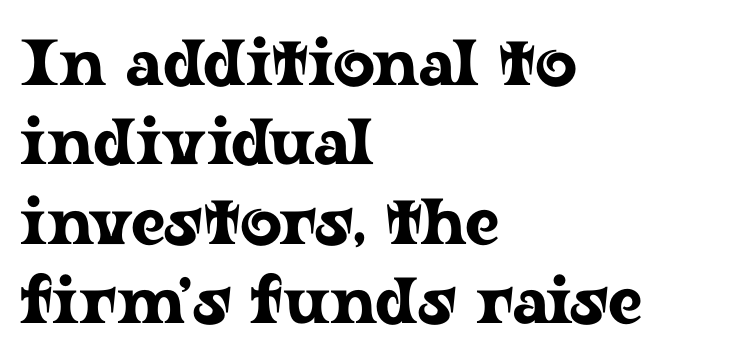
The image shows 65 px wide serif type, upright; set left-aligned, line spacing 1.22x, normal letter spacing, not underlined; low stroke contrast and a medium x-height.
